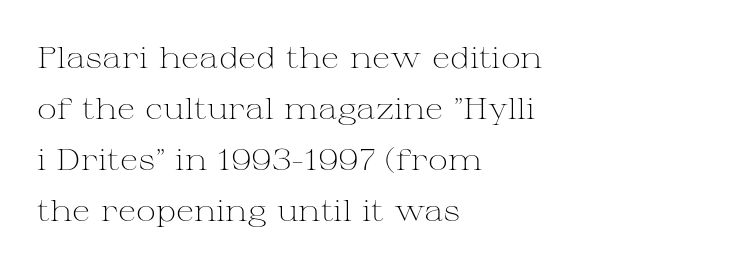
A typesetter would call this leading conventional body-copy spacing. No heavy texture on the line: the type isn't bold. These lines are rendered in a variable-pitch font. Honestly, there is no underline to notice here at all. The rendering shows small feet on the letterforms — a serif design. The setting favours the left margin, as ordinary paragraphs usually do.
